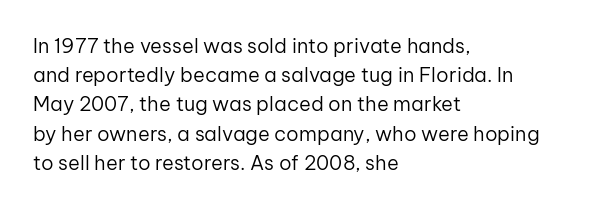
Q: Is the text bold? A: No.
Q: Is the text italic (slanted)? A: No, it is upright.
Q: Is the text underlined? A: No.
Q: How is the paragraph aligned? A: Left-aligned.
Q: Is the spacing between letters normal or unusually wide? A: Normal.
Q: Is the spacing between lines tight, normal or loose? A: Normal.
